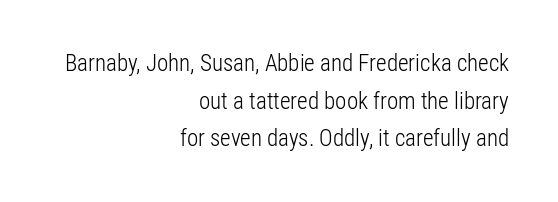
Q: Is the text bold? A: No.
Q: Is the text italic (slanted)? A: No, it is upright.
Q: Is the text underlined? A: No.
Q: How is the paragraph aligned? A: Right-aligned.
Q: Is the spacing between letters normal or unusually wide? A: Normal.
Q: Is the spacing between lines tight, normal or loose? A: Normal.
